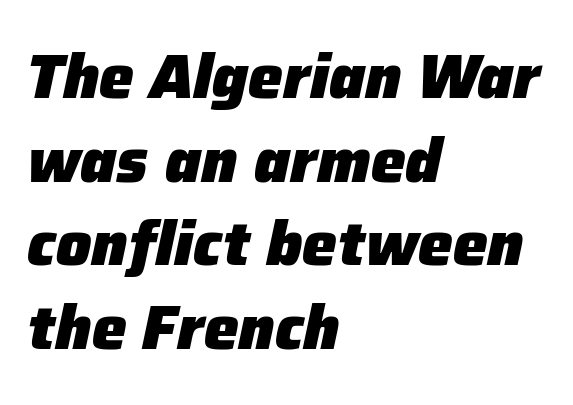
{"italic": "yes", "lean": "right", "slant_degrees": 12, "bold": "yes", "weight": "heavy", "width": "normal", "stroke_contrast": "low", "x_height": "medium", "monospaced": "no", "underline": "no", "align": "left", "line_spacing": "normal", "line_spacing_ratio": 1.35, "letter_spacing": "normal", "letter_spacing_em": 0.0, "glyph_px": 62}
